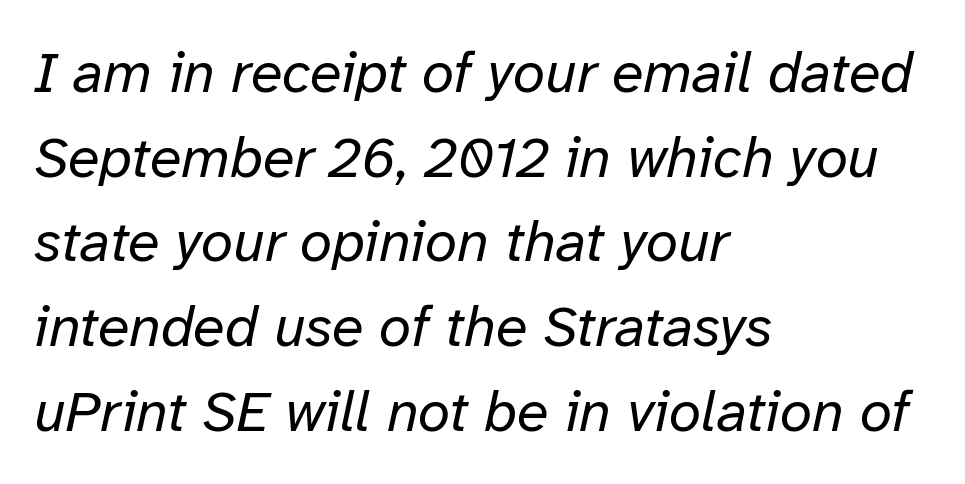
{"italic": "yes", "lean": "right", "slant_degrees": 12, "bold": "no", "weight": "regular", "width": "normal", "stroke_contrast": "low", "x_height": "medium", "monospaced": "no", "underline": "no", "align": "left", "line_spacing": "normal", "line_spacing_ratio": 1.46, "letter_spacing": "normal", "letter_spacing_em": 0.0, "glyph_px": 58}
